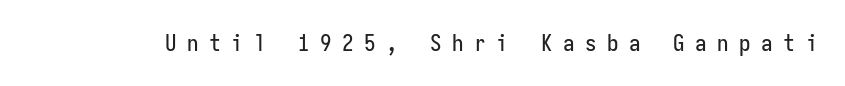
The image shows 23 px text type, upright; set unusually wide letter spacing (+0.46 em), not underlined.
